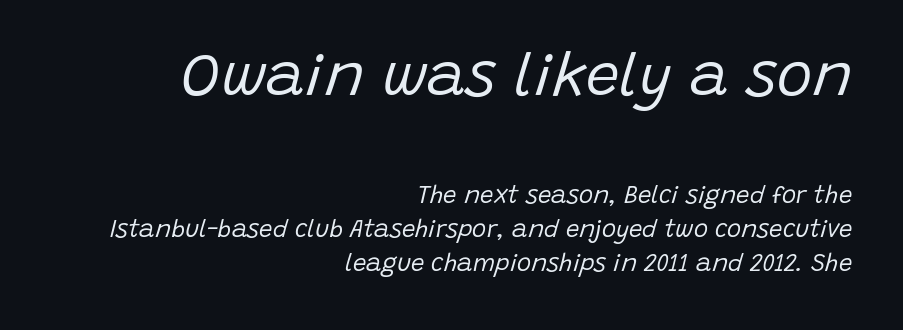
The leading is moderate, giving the passage an even texture. This rendering leaves character spacing at its baseline value. Weight: in the light-to-regular range. Block one is the big one; block two sits smaller underneath.
